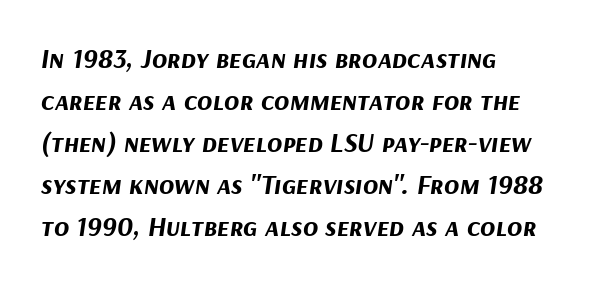
Q: Is the text bold? A: Yes.
Q: Is the text italic (slanted)? A: Yes, it leans right by about 9 degrees.
Q: Is the text underlined? A: No.
Q: How is the paragraph aligned? A: Left-aligned.
Q: Is the spacing between letters normal or unusually wide? A: Normal.
Q: Is the spacing between lines tight, normal or loose? A: Normal.
Q: Width (condensed, normal, or wide)? A: Normal.
Q: Stroke contrast? A: Medium.
Q: x-height? A: Medium.
Q: Monospaced? A: No.
